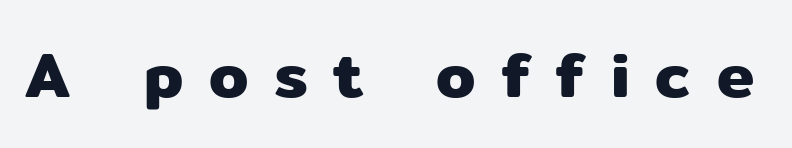
{"serif": "no", "italic": "no", "width": "normal", "stroke_contrast": "low", "x_height": "medium", "monospaced": "no", "underline": "no", "letter_spacing": "wide", "letter_spacing_em": 0.41, "glyph_px": 63}
